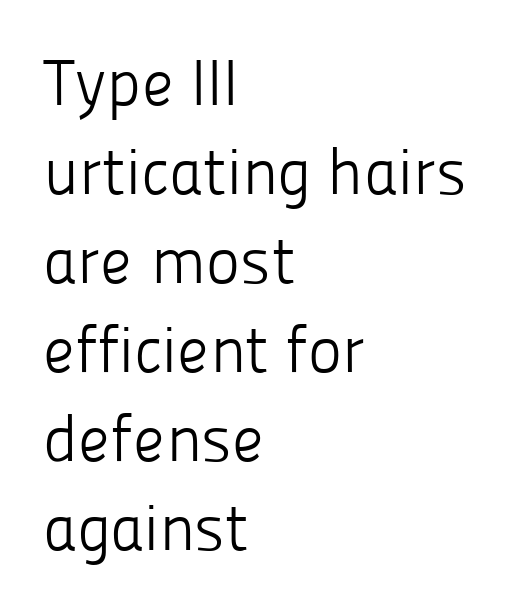
{"serif": "no", "italic": "no", "bold": "no", "weight": "light", "width": "normal", "stroke_contrast": "low", "x_height": "medium", "monospaced": "no", "underline": "no", "align": "left", "line_spacing": "normal", "line_spacing_ratio": 1.37, "letter_spacing": "normal", "letter_spacing_em": 0.0, "glyph_px": 65}
